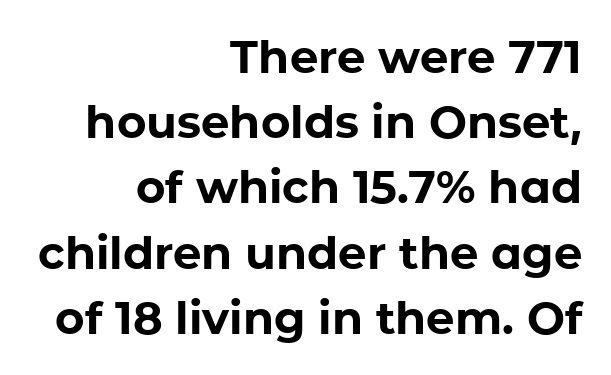
The image shows 45 px bold sans-serif type, upright; set right-aligned, normal line spacing (1.45x), normal letter spacing, not underlined; low stroke contrast and a medium x-height.
